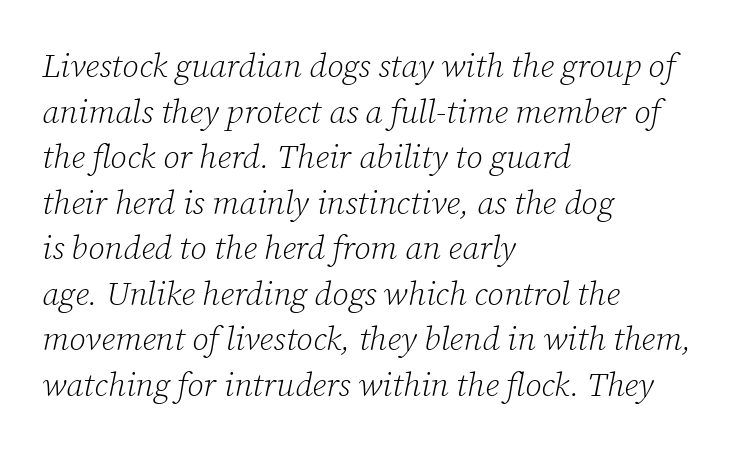
The image shows 33 px light serif type, italic (leaning right); set left-aligned, normal line spacing (1.38x), normal letter spacing, not underlined; low stroke contrast and a medium x-height.
